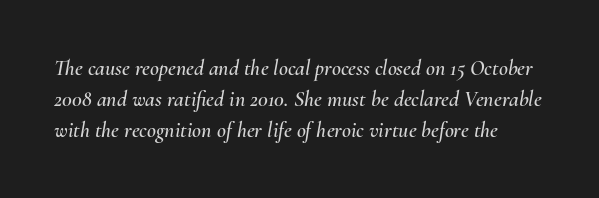
Q: Is the text italic (slanted)? A: Yes, it leans right by about 10 degrees.
Q: Is the text underlined? A: No.
Q: Is the spacing between letters normal or unusually wide? A: Normal.
Q: Is the spacing between lines tight, normal or loose? A: Normal.
